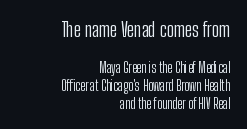
Characters follow at the spacing the type designer built in. The leading is moderate, giving the passage an even texture. The face used here appears at its bigger size in the upper chunk. The ragged edge is on the left, which tells us the setting is flush right. Underlining? Definitely not there.
